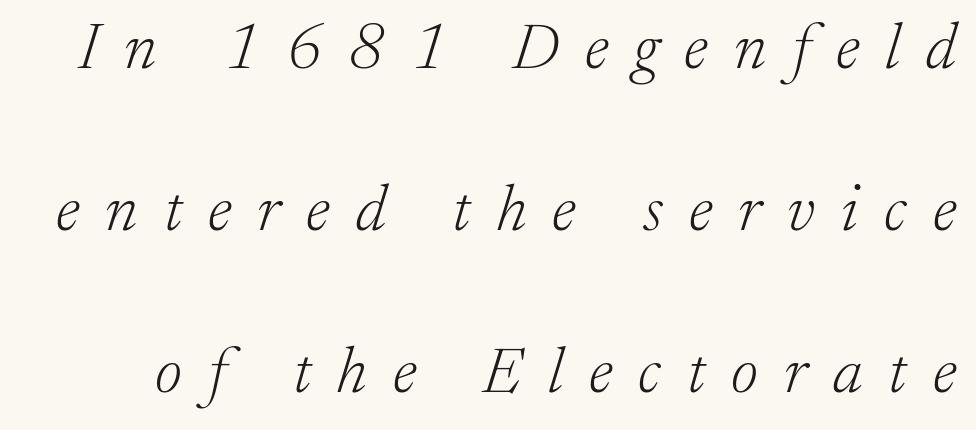
{"serif": "yes", "italic": "yes", "lean": "right", "slant_degrees": 17, "bold": "no", "weight": "light", "width": "normal", "stroke_contrast": "low", "x_height": "medium", "monospaced": "no", "underline": "no", "line_spacing": "loose", "line_spacing_ratio": 2.49, "letter_spacing": "wide", "letter_spacing_em": 0.4, "glyph_px": 65}
